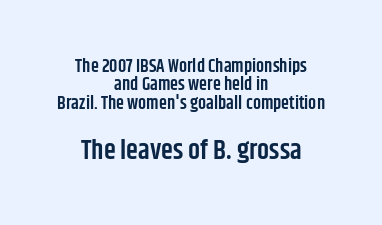
Q: Is the text bold? A: Semi-bold.
Q: Is the text italic (slanted)? A: No, it is upright.
Q: Is the text underlined? A: No.
Q: How is the paragraph aligned? A: Centered.
Q: Is the spacing between letters normal or unusually wide? A: Normal.
Q: Is the spacing between lines tight, normal or loose? A: Tight.
Q: Which block of text is set in a larger size, the first (top) or the second (bottom)? A: The second (bottom) one.
